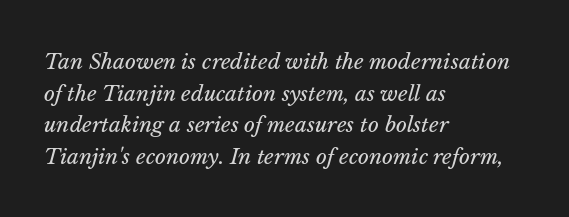
The image shows 21 px text type, italic (leaning right); set left-aligned, normal line spacing (1.51x), normal letter spacing, not underlined.
